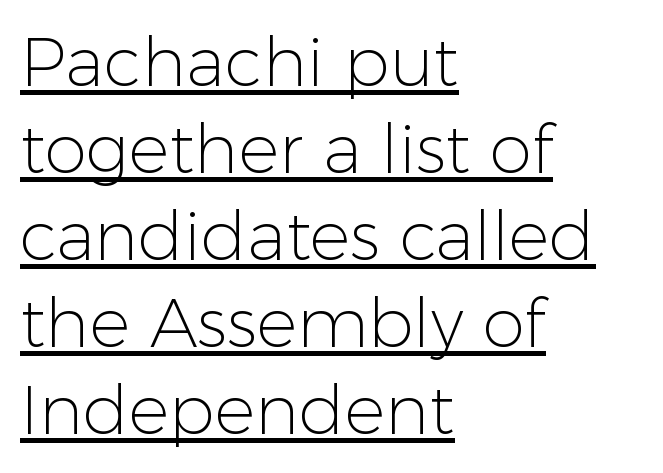
Q: Is the text bold? A: No.
Q: Is the text italic (slanted)? A: No, it is upright.
Q: Is the typeface a serif or a sans-serif typeface? A: Sans-serif.
Q: Is the text underlined? A: Yes.
Q: How is the paragraph aligned? A: Left-aligned.
Q: Is the spacing between letters normal or unusually wide? A: Normal.
Q: Is the spacing between lines tight, normal or loose? A: Normal.
Q: Width (condensed, normal, or wide)? A: Normal.
Q: Stroke contrast? A: Low.
Q: x-height? A: Medium.
Q: Monospaced? A: No.
